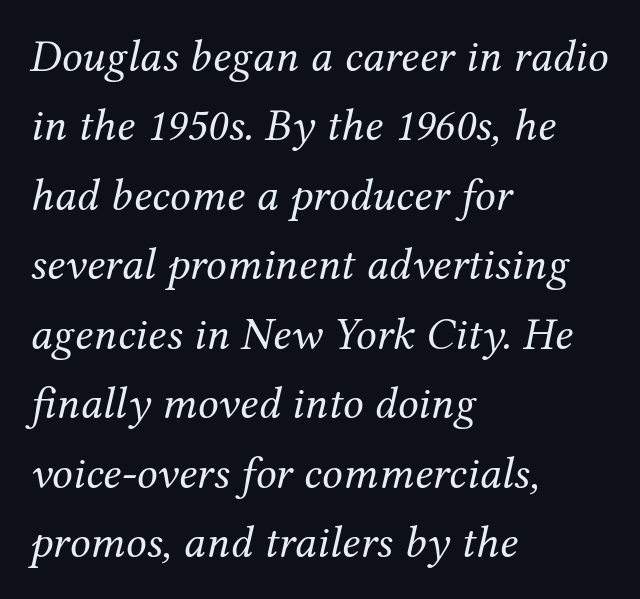
The image shows 46 px regular-weight serif type, italic (leaning right); set left-aligned, normal line spacing (1.51x), normal letter spacing, not underlined; medium stroke contrast and a medium x-height.
